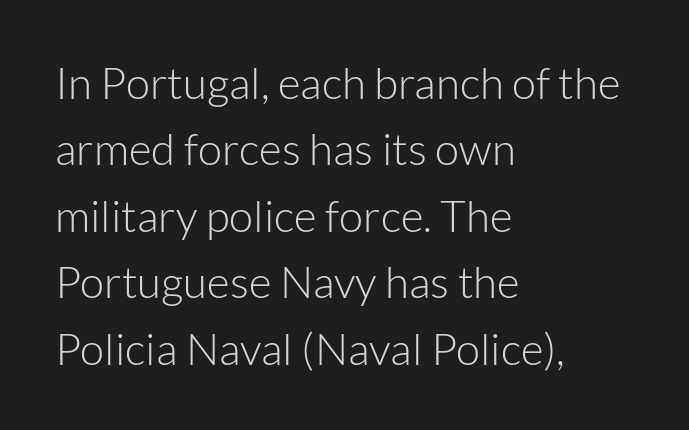
{"serif": "no", "italic": "no", "bold": "no", "weight": "light", "width": "normal", "stroke_contrast": "low", "x_height": "medium", "monospaced": "no", "underline": "no", "align": "left", "line_spacing": "normal", "line_spacing_ratio": 1.51, "letter_spacing": "normal", "letter_spacing_em": 0.0, "glyph_px": 44}
